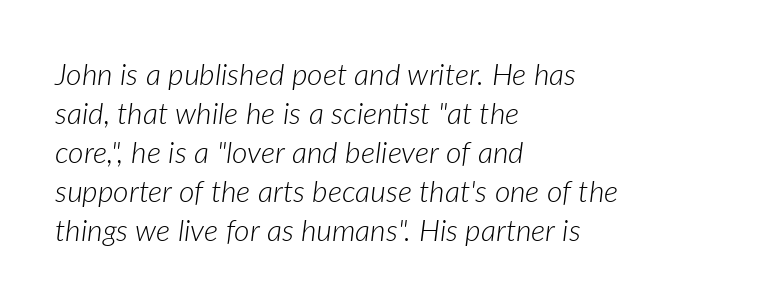
{"italic": "yes", "lean": "right", "slant_degrees": 7, "bold": "no", "weight": "light", "width": "normal", "stroke_contrast": "low", "x_height": "medium", "monospaced": "no", "underline": "no", "align": "left", "line_spacing": "normal", "line_spacing_ratio": 1.3, "letter_spacing": "normal", "letter_spacing_em": 0.0, "glyph_px": 30}
